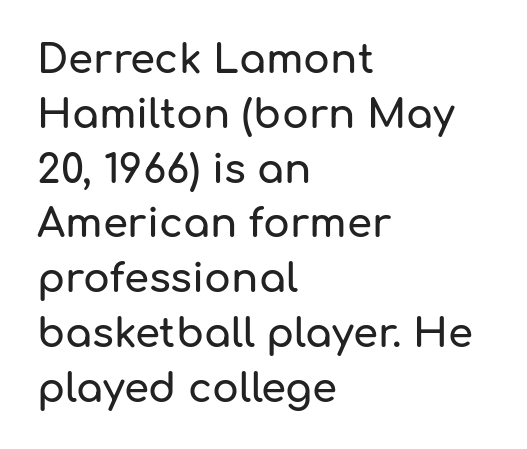
Q: Is the text italic (slanted)? A: No, it is upright.
Q: Is the typeface a serif or a sans-serif typeface? A: Sans-serif.
Q: Is the text underlined? A: No.
Q: How is the paragraph aligned? A: Left-aligned.
Q: Is the spacing between letters normal or unusually wide? A: Normal.
Q: Is the spacing between lines tight, normal or loose? A: Normal.
Q: Width (condensed, normal, or wide)? A: Normal.
Q: Stroke contrast? A: Low.
Q: x-height? A: Medium.
Q: Monospaced? A: No.
